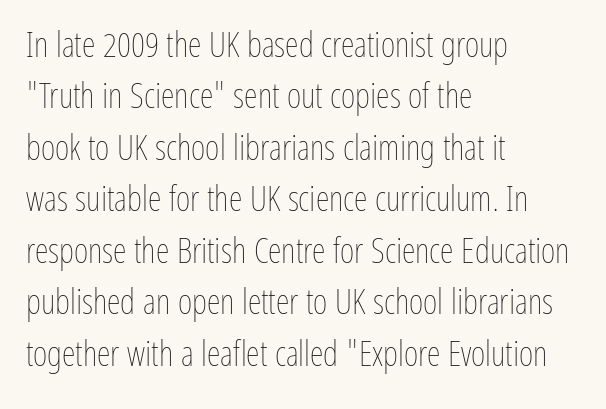
Q: Is the text bold? A: No.
Q: Is the text italic (slanted)? A: No, it is upright.
Q: Is the text underlined? A: No.
Q: How is the paragraph aligned? A: Left-aligned.
Q: Is the spacing between letters normal or unusually wide? A: Normal.
Q: Is the spacing between lines tight, normal or loose? A: Normal.
Q: Width (condensed, normal, or wide)? A: Condensed.
Q: Stroke contrast? A: Low.
Q: x-height? A: Medium.
Q: Monospaced? A: No.
